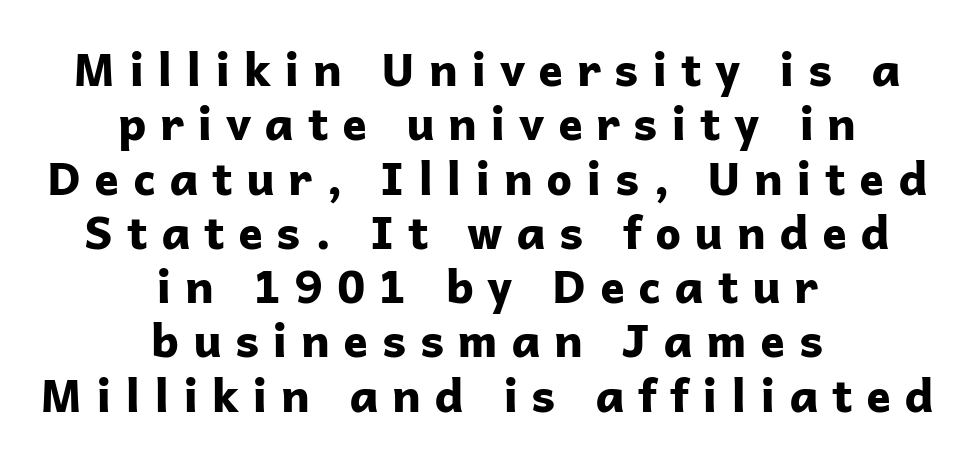
{"serif": "no", "italic": "no", "bold": "yes", "weight": "bold", "width": "normal", "stroke_contrast": "low", "x_height": "medium", "monospaced": "no", "underline": "no", "align": "center", "line_spacing_ratio": 1.18, "letter_spacing": "wide", "letter_spacing_em": 0.29, "glyph_px": 46}
